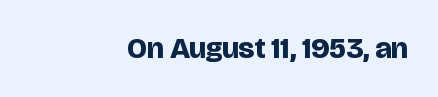
{"serif": "no", "italic": "no", "bold": "yes", "weight": "bold", "width": "normal", "stroke_contrast": "low", "x_height": "large", "monospaced": "no", "underline": "no", "align": "right", "letter_spacing": "normal", "letter_spacing_em": 0.0, "glyph_px": 30}
